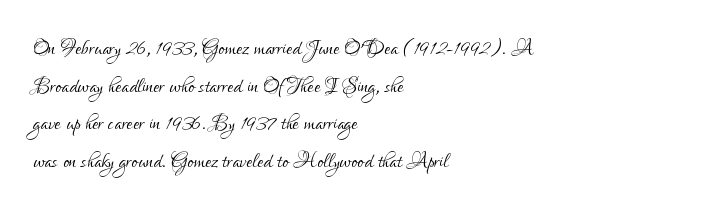
The image shows 28 px light, condensed sans-serif type; set left-aligned, normal line spacing (1.34x), normal letter spacing, not underlined; low stroke contrast and a small x-height.
